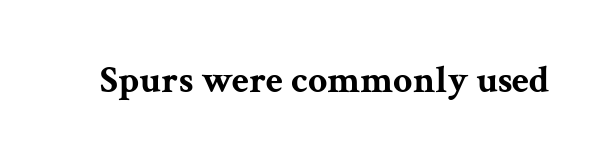
{"serif": "yes", "italic": "no", "bold": "yes", "weight": "bold", "width": "wide", "stroke_contrast": "medium", "x_height": "medium", "monospaced": "no", "underline": "no", "letter_spacing": "normal", "letter_spacing_em": 0.0, "glyph_px": 38}
